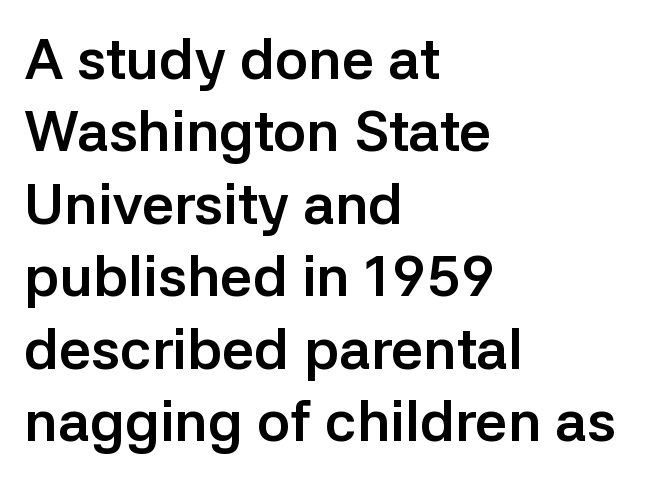
Q: Is the text bold? A: Yes.
Q: Is the text italic (slanted)? A: No, it is upright.
Q: Is the typeface a serif or a sans-serif typeface? A: Sans-serif.
Q: Is the text underlined? A: No.
Q: How is the paragraph aligned? A: Left-aligned.
Q: Is the spacing between letters normal or unusually wide? A: Normal.
Q: Is the spacing between lines tight, normal or loose? A: Normal.
Q: Width (condensed, normal, or wide)? A: Normal.
Q: Stroke contrast? A: Low.
Q: x-height? A: Medium.
Q: Monospaced? A: No.
